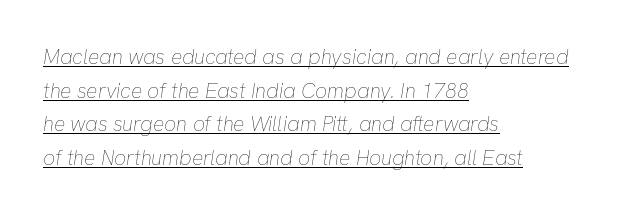
Q: Is the text bold? A: No.
Q: Is the text italic (slanted)? A: Yes, it leans right by about 8 degrees.
Q: Is the text underlined? A: Yes.
Q: How is the paragraph aligned? A: Left-aligned.
Q: Is the spacing between letters normal or unusually wide? A: Normal.
Q: Is the spacing between lines tight, normal or loose? A: Normal.
